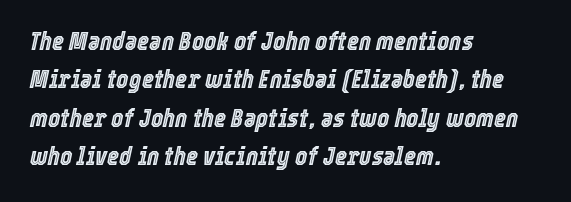
{"italic": "yes", "lean": "right", "slant_degrees": 12, "underline": "no", "align": "left", "line_spacing": "normal", "line_spacing_ratio": 1.48, "letter_spacing": "normal", "letter_spacing_em": 0.0, "glyph_px": 26}
